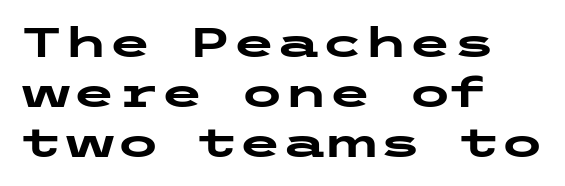
This sample uses an upright cut, with every glyph sitting square on the baseline. Does the copy run flush right? No — it runs flush left. Tracking here is standard; glyphs follow each other at the usual distance. The font family rendered here belongs to the sans-serif group.
